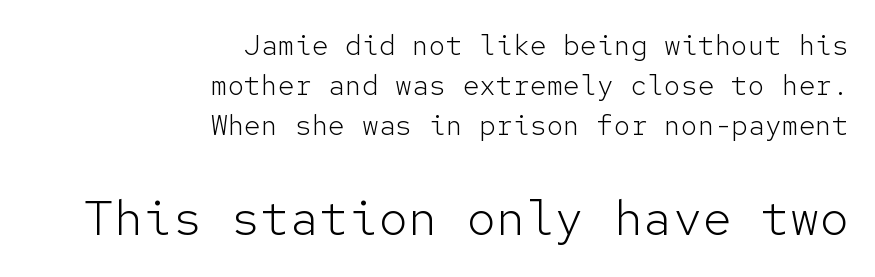
The strokes carry an ordinary text weight at most. Size hierarchy here favors the trailing block over the leading one. These lines are rendered in a fixed-pitch font. Tall strokes in this sample are plumb rather than angled.
